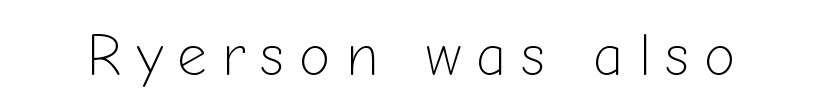
Q: Is the text bold? A: No.
Q: Is the text italic (slanted)? A: No, it is upright.
Q: Is the typeface a serif or a sans-serif typeface? A: Sans-serif.
Q: Is the text underlined? A: No.
Q: Is the spacing between letters normal or unusually wide? A: Unusually wide.
Q: Width (condensed, normal, or wide)? A: Normal.
Q: Stroke contrast? A: Low.
Q: x-height? A: Medium.
Q: Monospaced? A: No.
